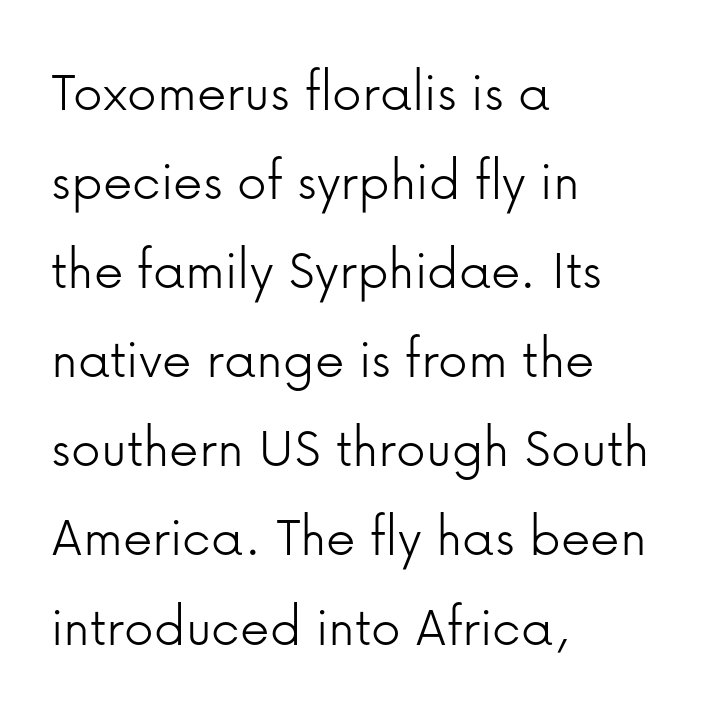
The image shows 59 px light sans-serif type, upright; set left-aligned, normal line spacing (1.51x), normal letter spacing, not underlined; low stroke contrast and a medium x-height.
